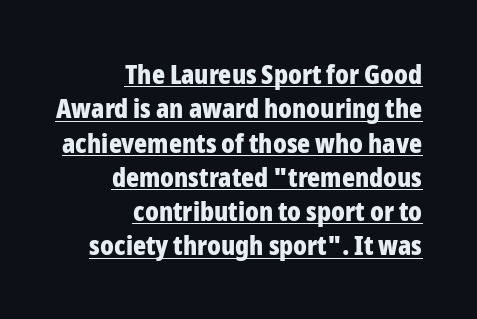
The image shows 27 px bold type, upright; set right-aligned, normal line spacing (1.27x), normal letter spacing, underlined.
